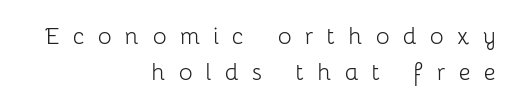
Italic? Not at all — the glyphs are vertical. Short and long lines alike share a common ending point at right. The glyphs are unaccompanied by any horizontal stroke below them. The horizontal fit of the characters is loose and conspicuously gappy.
